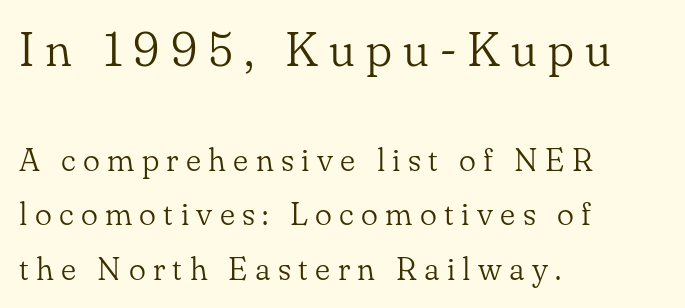
Q: Is the text bold? A: No.
Q: Is the text italic (slanted)? A: No, it is upright.
Q: Is the typeface a serif or a sans-serif typeface? A: Serif.
Q: Is the text underlined? A: No.
Q: How is the paragraph aligned? A: Left-aligned.
Q: Is the spacing between letters normal or unusually wide? A: Unusually wide.
Q: Is the spacing between lines tight, normal or loose? A: Normal.
Q: Which block of text is set in a larger size, the first (top) or the second (bottom)? A: The first (top) one.
Q: Width (condensed, normal, or wide)? A: Normal.
Q: Stroke contrast? A: Low.
Q: x-height? A: Small.
Q: Monospaced? A: No.
